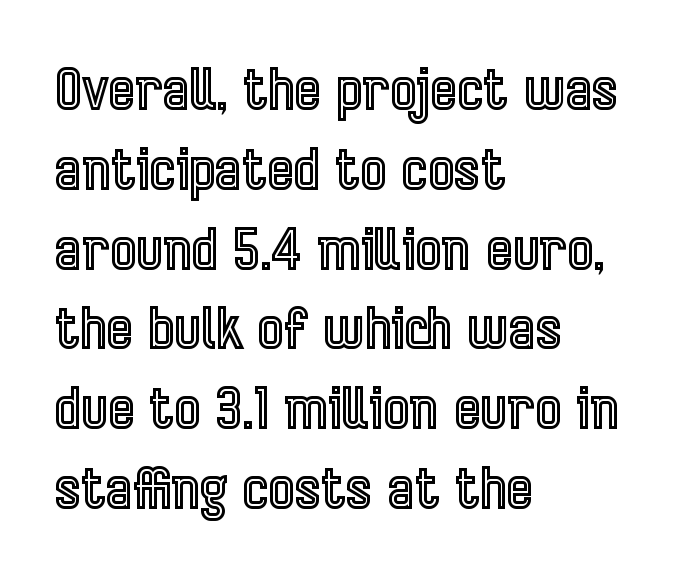
The image shows 57 px condensed type, upright; set left-aligned, normal line spacing (1.4x), normal letter spacing, not underlined; a medium x-height.
